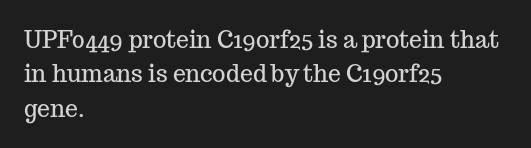
Q: Is the text italic (slanted)? A: No, it is upright.
Q: Is the text underlined? A: No.
Q: How is the paragraph aligned? A: Left-aligned.
Q: Is the spacing between letters normal or unusually wide? A: Normal.
Q: Is the spacing between lines tight, normal or loose? A: Normal.
